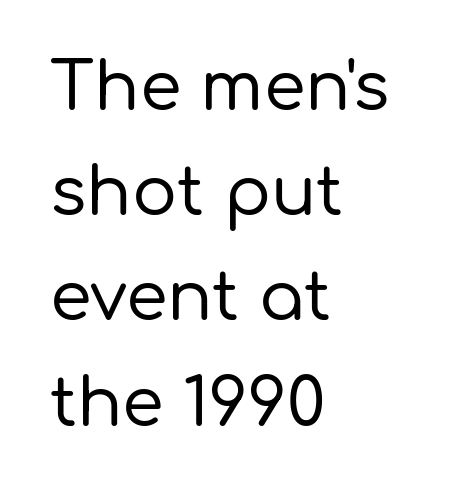
Q: Is the text italic (slanted)? A: No, it is upright.
Q: Is the typeface a serif or a sans-serif typeface? A: Sans-serif.
Q: Is the text underlined? A: No.
Q: How is the paragraph aligned? A: Left-aligned.
Q: Is the spacing between letters normal or unusually wide? A: Normal.
Q: Is the spacing between lines tight, normal or loose? A: Normal.
Q: Width (condensed, normal, or wide)? A: Normal.
Q: Stroke contrast? A: Low.
Q: x-height? A: Medium.
Q: Monospaced? A: No.
